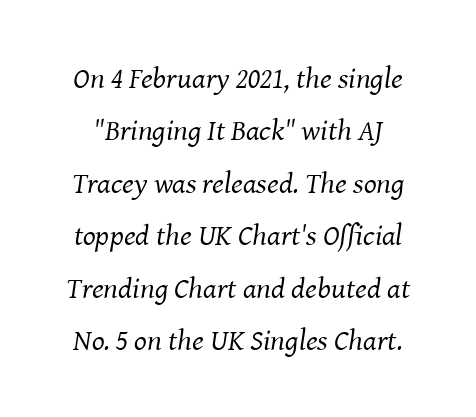
A typesetter would call this proportional, since set widths differ per character. Default kerning and tracking; the words read as compact shapes. The foot of each line stays bare and open. This sample uses a serif face. A quiet, ordinary-to-light weight characterises the typeface. Would a proofreader flag this as italicized? Yes.
